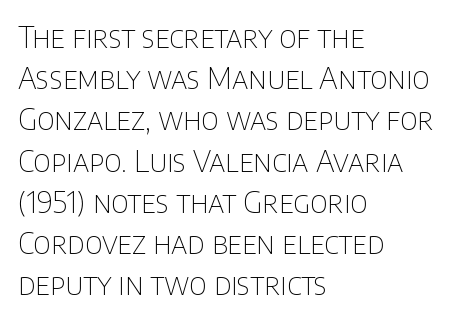
These glyphs show unthickened strokes, regular width or finer. The axis of the letterforms is exactly vertical. You could not count columns in this text — the font is proportionally spaced. Check the space under the baseline: it is left empty. Compared with typical body copy, the letter spacing here is the same.
